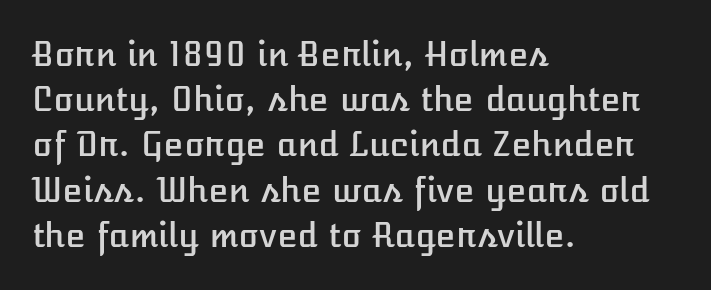
{"italic": "no", "width": "normal", "stroke_contrast": "low", "x_height": "medium", "monospaced": "no", "underline": "no", "align": "left", "line_spacing": "normal", "line_spacing_ratio": 1.37, "letter_spacing": "normal", "letter_spacing_em": 0.0, "glyph_px": 33}
